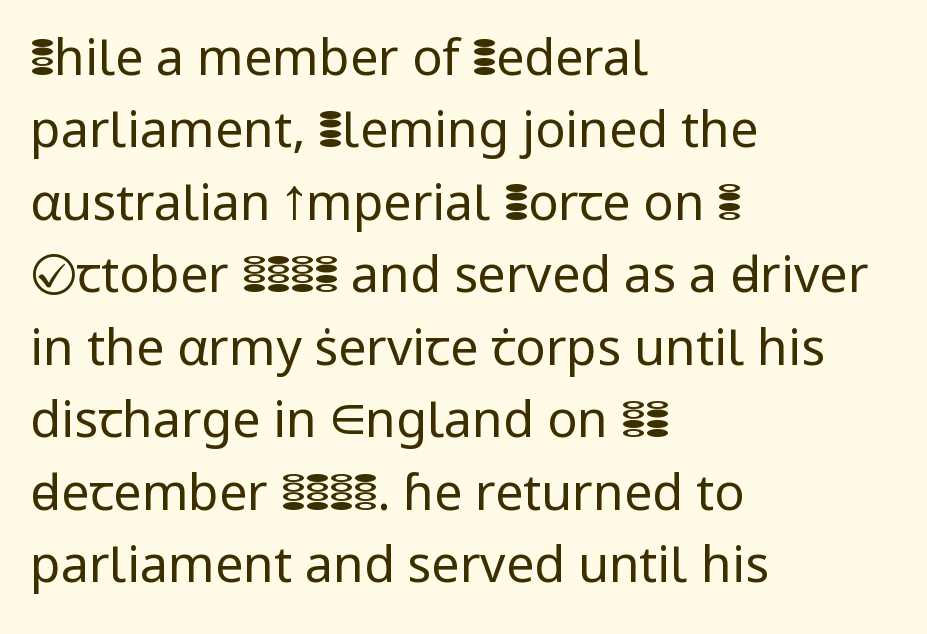
The letterforms sit shoulder to shoulder at normal distance. Typographically, this falls in the sans-serif category. This sample keeps an unexceptional amount of space between lines. The rendering anchors every line to the left-hand side.
